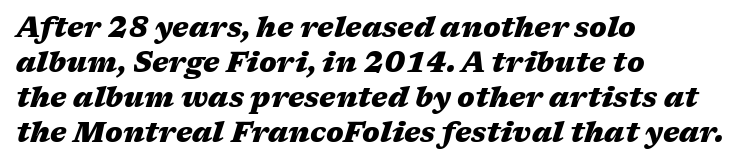
{"italic": "yes", "lean": "right", "slant_degrees": 17, "bold": "yes", "weight": "heavy", "width": "wide", "stroke_contrast": "medium", "x_height": "medium", "monospaced": "no", "underline": "no", "align": "left", "line_spacing": "normal", "line_spacing_ratio": 1.25, "letter_spacing": "normal", "letter_spacing_em": 0.0, "glyph_px": 28}
